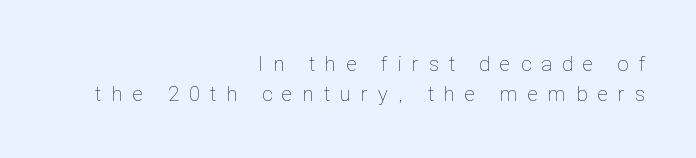
{"italic": "no", "bold": "no", "underline": "no", "align": "right", "line_spacing": "normal", "line_spacing_ratio": 1.45, "letter_spacing": "wide", "letter_spacing_em": 0.49, "glyph_px": 21}
